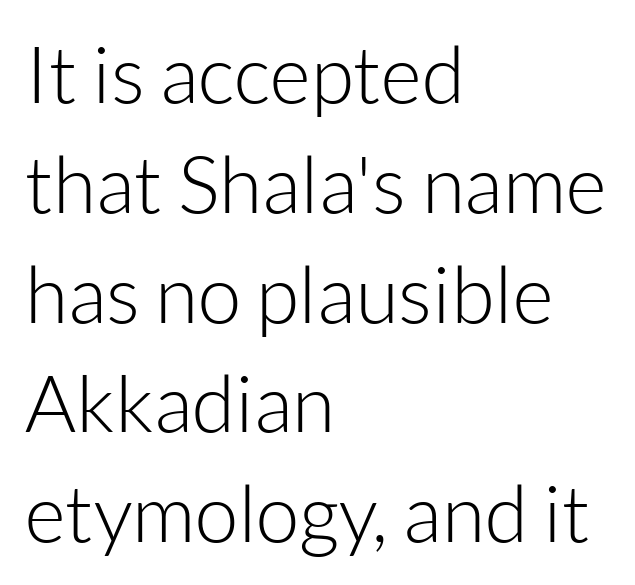
The image shows 79 px light sans-serif type, upright; set left-aligned, normal line spacing (1.39x), normal letter spacing, not underlined; low stroke contrast and a medium x-height.
